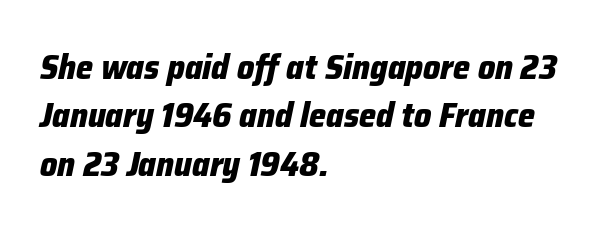
Q: Is the text bold? A: Yes.
Q: Is the text italic (slanted)? A: Yes, it leans right by about 12 degrees.
Q: Is the text underlined? A: No.
Q: How is the paragraph aligned? A: Left-aligned.
Q: Is the spacing between letters normal or unusually wide? A: Normal.
Q: Is the spacing between lines tight, normal or loose? A: Normal.
Q: Width (condensed, normal, or wide)? A: Normal.
Q: Stroke contrast? A: Low.
Q: x-height? A: Medium.
Q: Monospaced? A: No.
